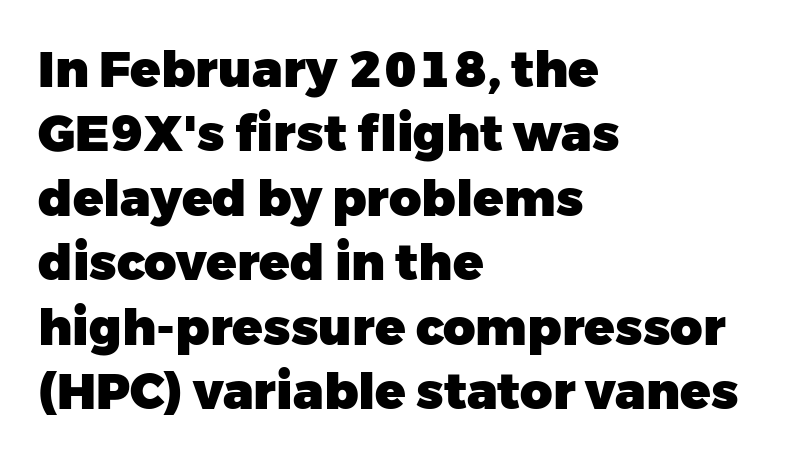
{"serif": "no", "italic": "no", "bold": "yes", "weight": "heavy", "width": "normal", "stroke_contrast": "low", "x_height": "medium", "monospaced": "no", "underline": "no", "align": "left", "line_spacing": "normal", "line_spacing_ratio": 1.29, "letter_spacing": "normal", "letter_spacing_em": 0.0, "glyph_px": 50}
